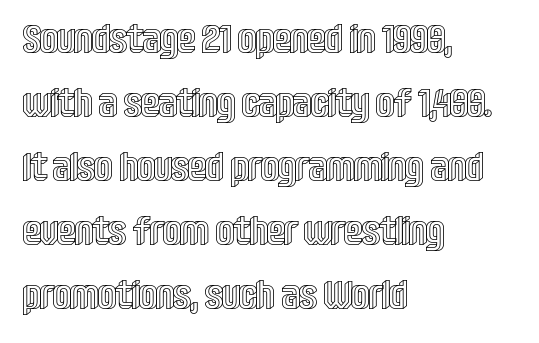
{"italic": "no", "width": "condensed", "x_height": "large", "monospaced": "no", "underline": "no", "align": "left", "line_spacing": "normal", "line_spacing_ratio": 1.6, "letter_spacing": "normal", "letter_spacing_em": 0.0, "glyph_px": 40}
